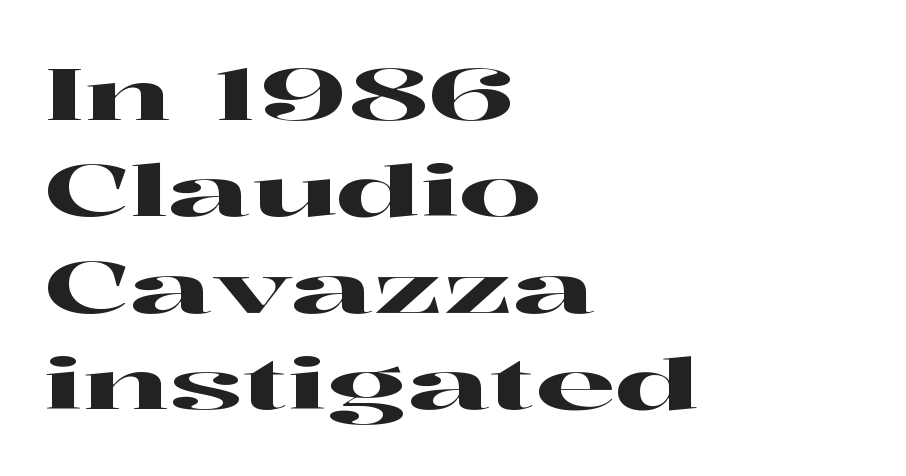
The image shows 72 px wide serif type, upright; set left-aligned, normal line spacing (1.34x), normal letter spacing, not underlined; high stroke contrast and a medium x-height.
